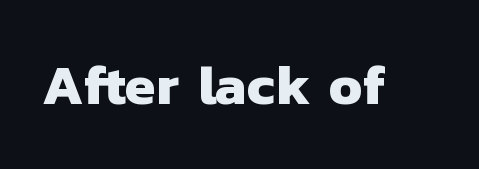
This rendering features lettering with no underline. Nothing unusual about the tracking: characters are spaced as the font intends. Here the designer chose a conventional face with non-uniform glyph widths. The font is running at its bold setting. Unlike a traditional serif, this face leaves its strokes unadorned.
